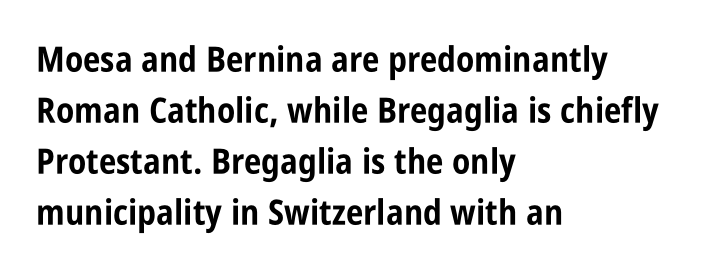
The image shows 35 px bold, condensed sans-serif type, upright; set left-aligned, normal line spacing (1.46x), normal letter spacing, not underlined; low stroke contrast and a large x-height.
